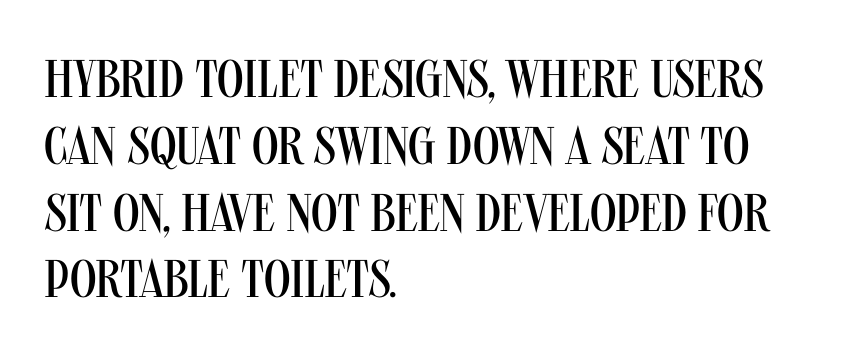
The rendering uses a moderate line-height, typical for paragraphs. Each word holds together tightly as a unit, with standard inter-letter gaps. The characters display no serif detailing; their extremities are plain. Every row of glyphs begins at an identical x-position on the left.
